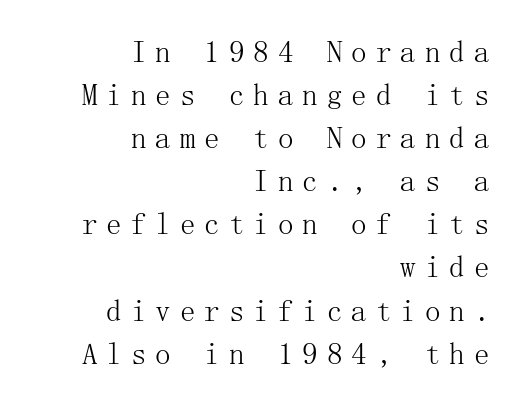
Q: Is the text bold? A: No.
Q: Is the text italic (slanted)? A: No, it is upright.
Q: Is the typeface a serif or a sans-serif typeface? A: Serif.
Q: Is the text underlined? A: No.
Q: How is the paragraph aligned? A: Right-aligned.
Q: Is the spacing between letters normal or unusually wide? A: Unusually wide.
Q: Is the spacing between lines tight, normal or loose? A: Normal.
Q: Width (condensed, normal, or wide)? A: Normal.
Q: Stroke contrast? A: Medium.
Q: x-height? A: Medium.
